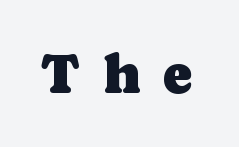
Q: Is the text italic (slanted)? A: No, it is upright.
Q: Is the typeface a serif or a sans-serif typeface? A: Serif.
Q: Is the text underlined? A: No.
Q: Is the spacing between letters normal or unusually wide? A: Unusually wide.
Q: Width (condensed, normal, or wide)? A: Normal.
Q: Stroke contrast? A: Low.
Q: x-height? A: Medium.
Q: Monospaced? A: No.
